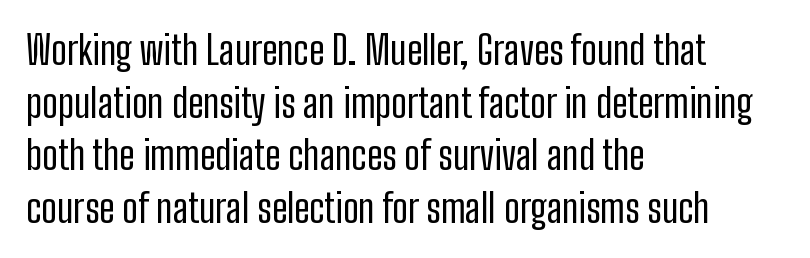
Q: Is the text bold? A: No.
Q: Is the text italic (slanted)? A: No, it is upright.
Q: Is the typeface a serif or a sans-serif typeface? A: Sans-serif.
Q: Is the text underlined? A: No.
Q: How is the paragraph aligned? A: Left-aligned.
Q: Is the spacing between letters normal or unusually wide? A: Normal.
Q: Is the spacing between lines tight, normal or loose? A: Normal.
Q: Width (condensed, normal, or wide)? A: Condensed.
Q: Stroke contrast? A: Low.
Q: x-height? A: Medium.
Q: Monospaced? A: No.
